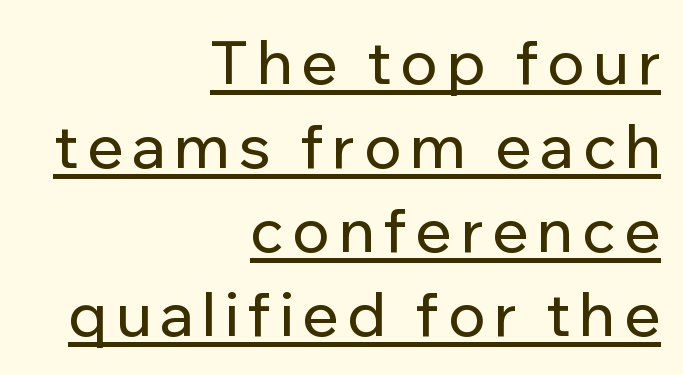
Every row of glyphs terminates at an identical x-position on the right. Line spacing here is normal. The rendering uses natural spacing where letterforms have individual widths. Regarding serifs, this sample does without them. This is underlined copy, the kind a proofreader might mark for attention. Unlike italic type, these characters show no tilt at all.
